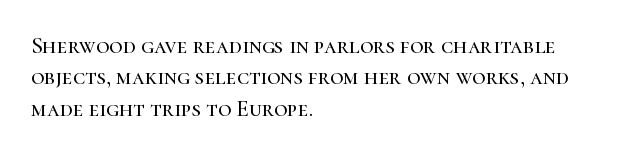
Q: Is the text italic (slanted)? A: No, it is upright.
Q: Is the text underlined? A: No.
Q: How is the paragraph aligned? A: Left-aligned.
Q: Is the spacing between letters normal or unusually wide? A: Normal.
Q: Is the spacing between lines tight, normal or loose? A: Normal.
